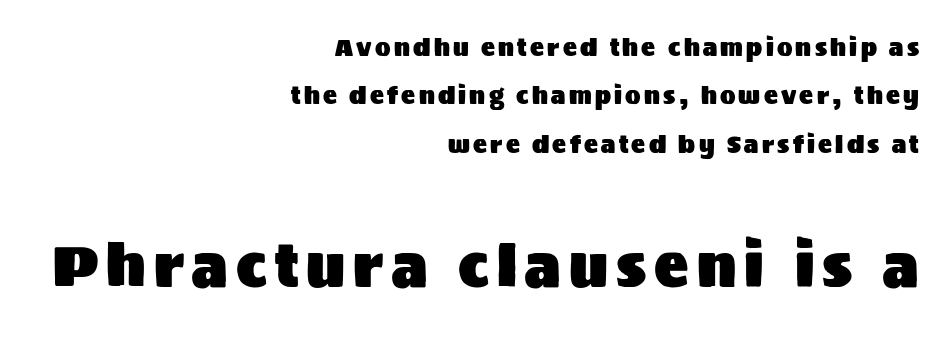
Q: Is the text italic (slanted)? A: No, it is upright.
Q: Is the typeface a serif or a sans-serif typeface? A: Sans-serif.
Q: Is the text underlined? A: No.
Q: How is the paragraph aligned? A: Right-aligned.
Q: Is the spacing between lines tight, normal or loose? A: Loose.
Q: Which block of text is set in a larger size, the first (top) or the second (bottom)? A: The second (bottom) one.
Q: Width (condensed, normal, or wide)? A: Normal.
Q: Stroke contrast? A: Medium.
Q: x-height? A: Large.
Q: Monospaced? A: No.
